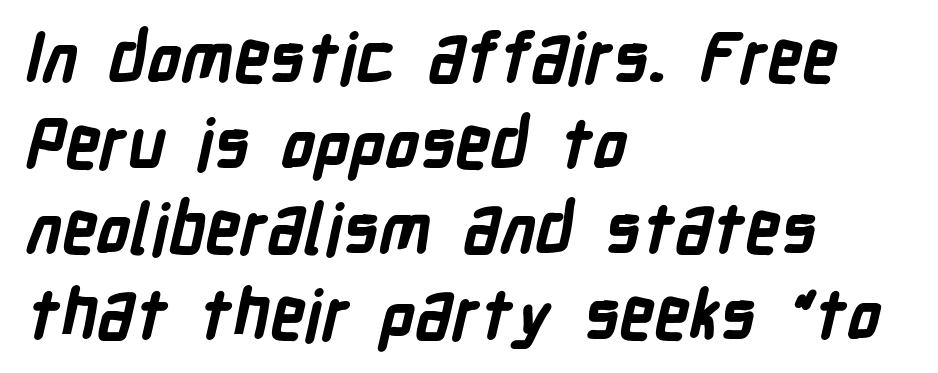
{"serif": "no", "bold": "yes", "weight": "bold", "width": "condensed", "stroke_contrast": "low", "x_height": "medium", "monospaced": "no", "underline": "no", "align": "left", "line_spacing_ratio": 1.24, "letter_spacing": "normal", "letter_spacing_em": 0.0, "glyph_px": 69}
